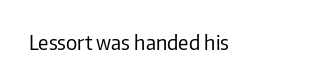
Posture: upright roman. Short note: letters normally spaced. The weight would be labelled regular, book, light, or lighter still. Lines of text with bare space underneath.
